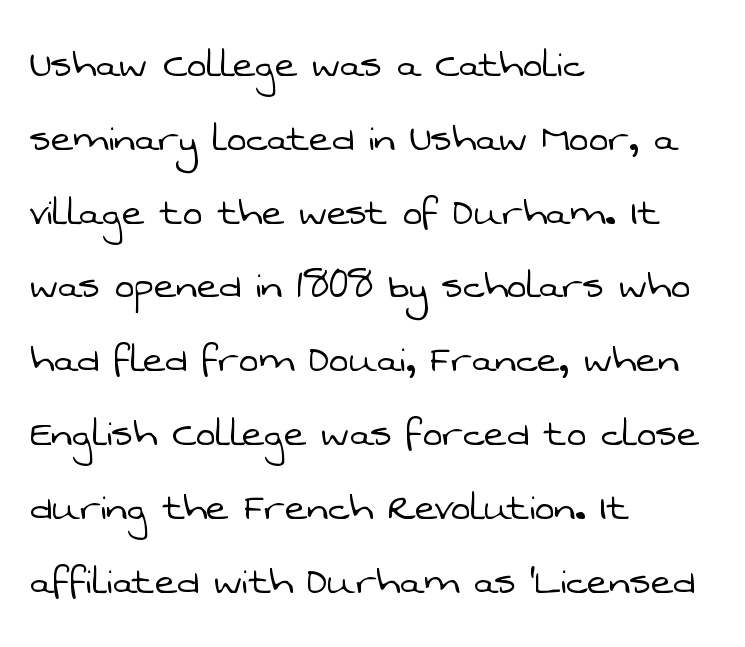
The image shows 47 px light sans-serif type; set left-aligned, normal line spacing (1.57x), normal letter spacing, not underlined; low stroke contrast and a medium x-height.
